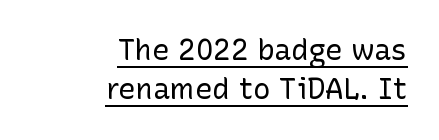
The rendering keeps characters at their native spacing. The text was rendered using a sans face with plain stroke endings. Alignment: flush right. Every character sits straight up, as roman type does. The face used here is proportionally spaced, like ordinary book or web type. Weight: regular or lighter.
